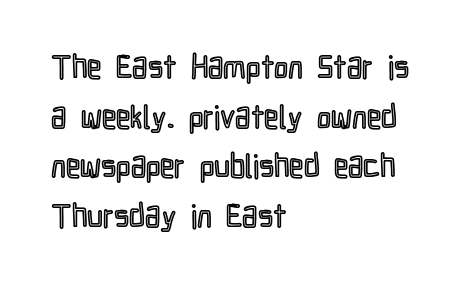
A typesetter would call this zero additional tracking. Horizontal alignment here is leftward, the default for most running prose. The leading is moderate, giving the passage an even texture. Note the varied advance widths — an 'i' is clearly narrower than an 'm'. The specimen reads as upright at a glance. The specimen omits any rule beneath the text block's lines.
